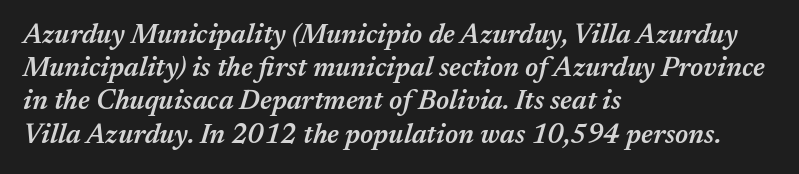
Caption: multi-line text, flush left, ragged right. The passage shown has conventional tracking throughout. The typesetting leans somewhat heavy: a semibold. Compared with ordinary roman type, these characters are visibly tilted.
